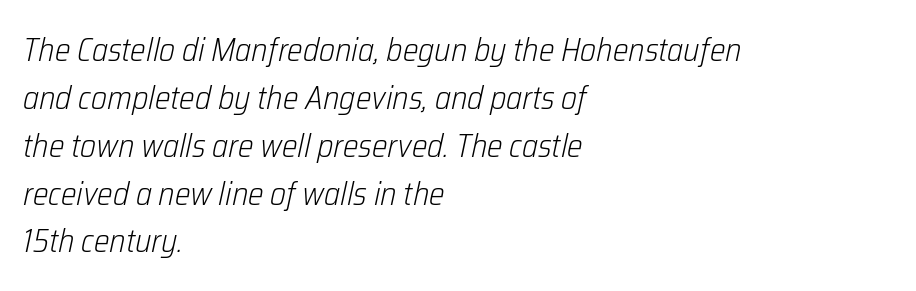
{"italic": "yes", "lean": "right", "slant_degrees": 12, "bold": "no", "weight": "light", "width": "condensed", "stroke_contrast": "low", "x_height": "medium", "monospaced": "no", "underline": "no", "align": "left", "line_spacing": "normal", "line_spacing_ratio": 1.45, "letter_spacing": "normal", "letter_spacing_em": 0.0, "glyph_px": 33}
